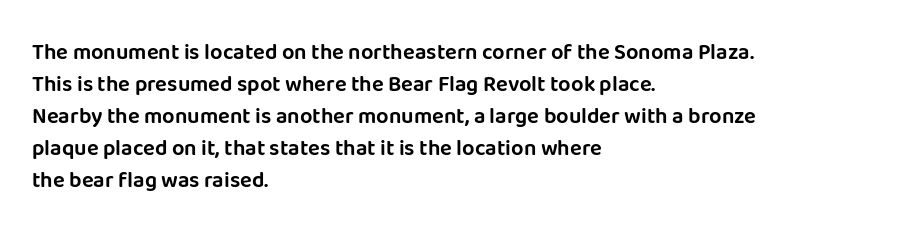
Q: Is the text italic (slanted)? A: No, it is upright.
Q: Is the text underlined? A: No.
Q: How is the paragraph aligned? A: Left-aligned.
Q: Is the spacing between letters normal or unusually wide? A: Normal.
Q: Is the spacing between lines tight, normal or loose? A: Normal.
